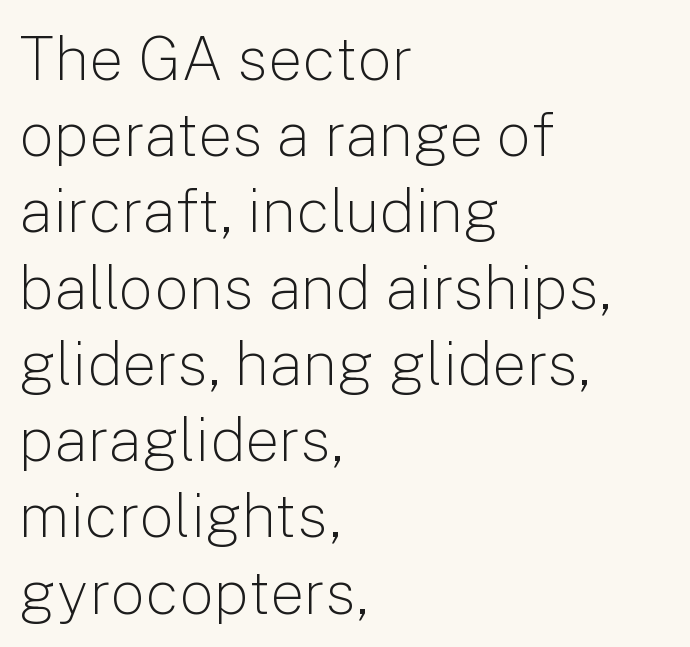
Q: Is the text bold? A: No.
Q: Is the text italic (slanted)? A: No, it is upright.
Q: Is the typeface a serif or a sans-serif typeface? A: Sans-serif.
Q: Is the text underlined? A: No.
Q: How is the paragraph aligned? A: Left-aligned.
Q: Is the spacing between letters normal or unusually wide? A: Normal.
Q: Is the spacing between lines tight, normal or loose? A: Normal.
Q: Width (condensed, normal, or wide)? A: Normal.
Q: Stroke contrast? A: Low.
Q: x-height? A: Medium.
Q: Monospaced? A: No.
